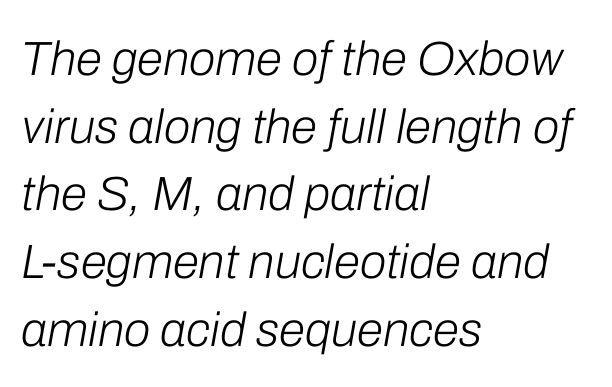
The image shows 48 px light type, italic (leaning right); set left-aligned, normal line spacing (1.41x), normal letter spacing, not underlined; low stroke contrast and a medium x-height.
